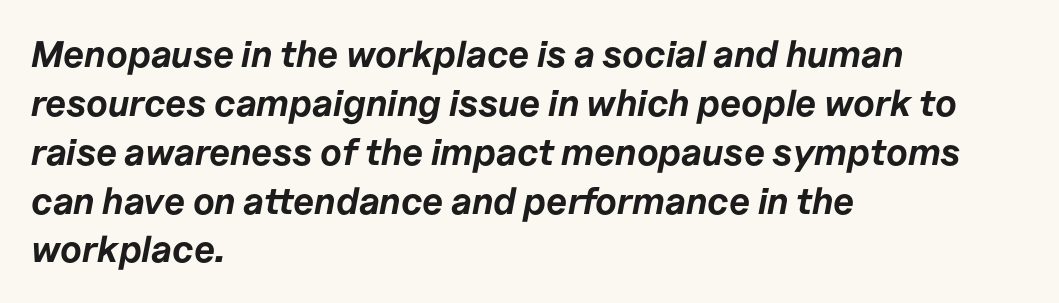
There's an unmistakable incline to the writing here. Each word holds together tightly as a unit, with standard inter-letter gaps. Horizontal alignment here is leftward, the default for most running prose. Underlining? Definitely not there. You could not count columns in this text — the font is proportionally spaced.
